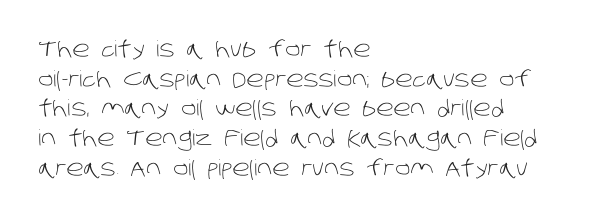
{"bold": "no", "underline": "no", "align": "left", "line_spacing": "normal", "line_spacing_ratio": 1.35, "letter_spacing": "normal", "letter_spacing_em": 0.0, "glyph_px": 22}
